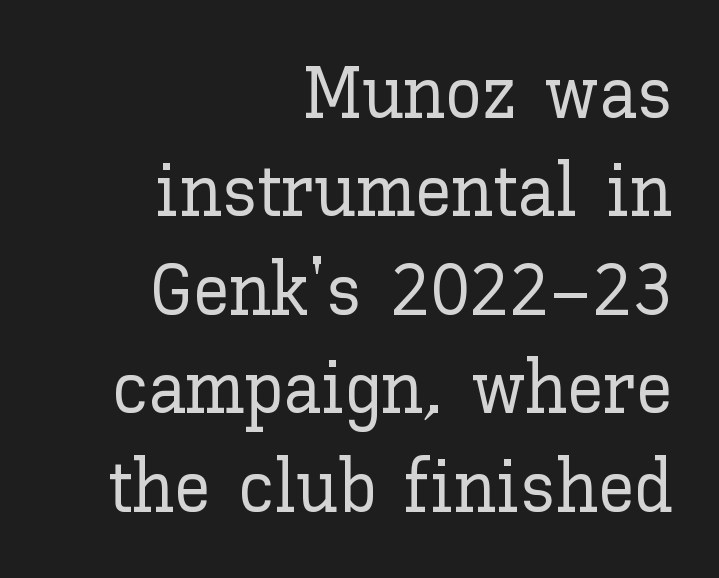
The image shows 74 px text type, upright; set right-aligned, normal line spacing (1.33x), normal letter spacing, not underlined; low stroke contrast and a medium x-height.
